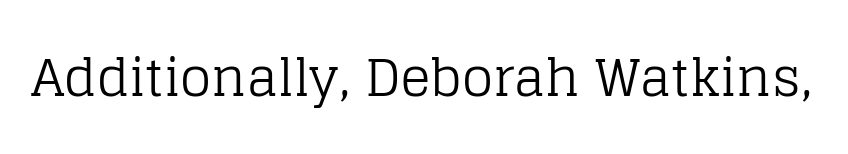
Q: Is the text bold? A: No.
Q: Is the text italic (slanted)? A: No, it is upright.
Q: Is the typeface a serif or a sans-serif typeface? A: Serif.
Q: Is the text underlined? A: No.
Q: Is the spacing between letters normal or unusually wide? A: Normal.
Q: Width (condensed, normal, or wide)? A: Normal.
Q: Stroke contrast? A: Low.
Q: x-height? A: Large.
Q: Monospaced? A: No.
